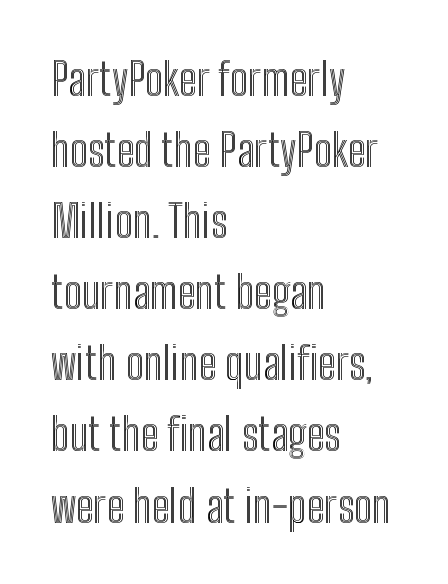
Q: Is the text italic (slanted)? A: No, it is upright.
Q: Is the text underlined? A: No.
Q: How is the paragraph aligned? A: Left-aligned.
Q: Is the spacing between letters normal or unusually wide? A: Normal.
Q: Is the spacing between lines tight, normal or loose? A: Normal.
Q: Width (condensed, normal, or wide)? A: Condensed.
Q: x-height? A: Medium.
Q: Monospaced? A: No.
